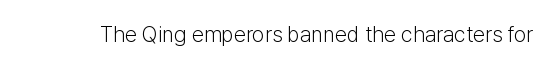
{"italic": "no", "bold": "no", "underline": "no", "letter_spacing": "normal", "letter_spacing_em": 0.0, "glyph_px": 22}
